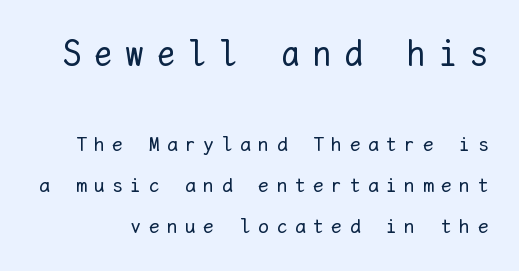
The image shows 36 px regular-weight type, upright, monospaced; set loose line spacing (1.97x), unusually wide letter spacing (+0.37 em), not underlined; the first (top) block is 1.71x larger; low stroke contrast and a medium x-height.
